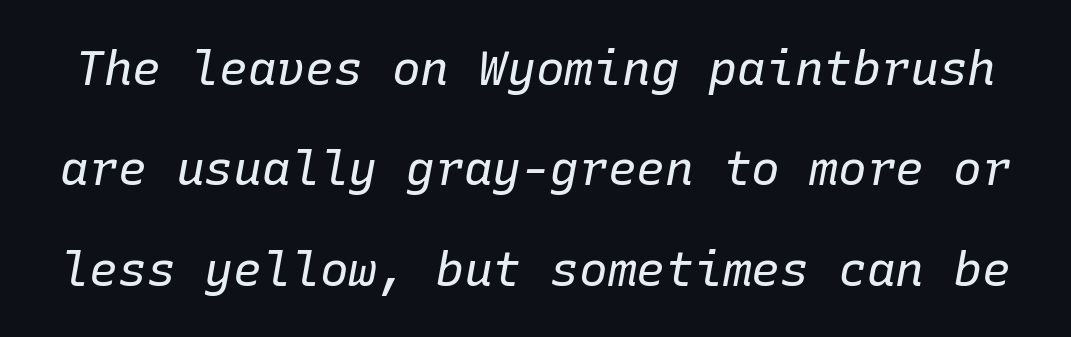
The image shows 48 px regular-weight type, italic (leaning right), monospaced; set loose line spacing (2.09x), normal letter spacing, not underlined; low stroke contrast and a medium x-height.
